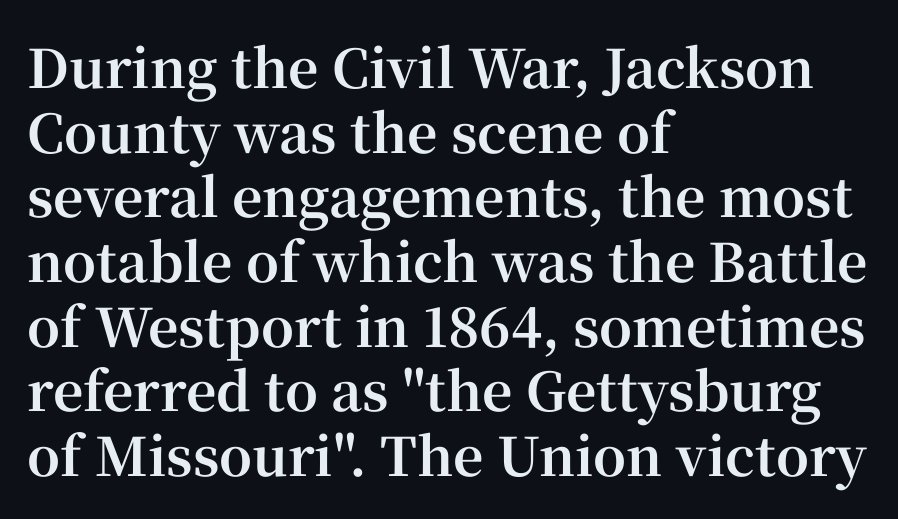
Q: Is the text bold? A: Yes.
Q: Is the text italic (slanted)? A: No, it is upright.
Q: Is the typeface a serif or a sans-serif typeface? A: Serif.
Q: Is the text underlined? A: No.
Q: How is the paragraph aligned? A: Left-aligned.
Q: Is the spacing between letters normal or unusually wide? A: Normal.
Q: Width (condensed, normal, or wide)? A: Normal.
Q: Stroke contrast? A: High.
Q: x-height? A: Medium.
Q: Monospaced? A: No.
